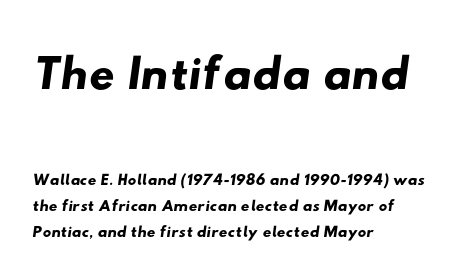
The image shows 71 px wide sans-serif type; set left-aligned, tight line spacing (1.08x), normal letter spacing, not underlined; the first (top) block is 2.96x larger; low stroke contrast and a small x-height.
